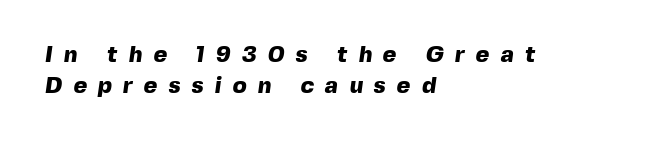
{"bold": "yes", "underline": "no", "align": "left", "line_spacing": "normal", "line_spacing_ratio": 1.33, "letter_spacing": "wide", "letter_spacing_em": 0.49, "glyph_px": 23}
